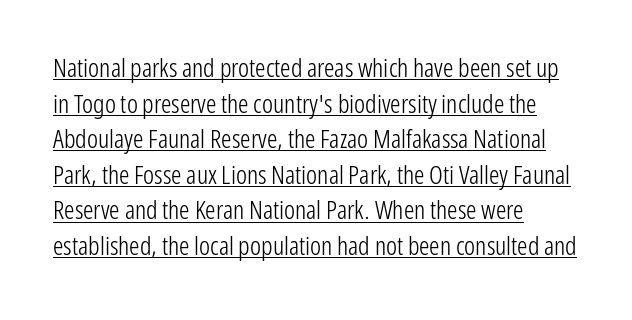
The image shows 26 px text type, upright; set left-aligned, normal line spacing (1.37x), normal letter spacing, underlined.
